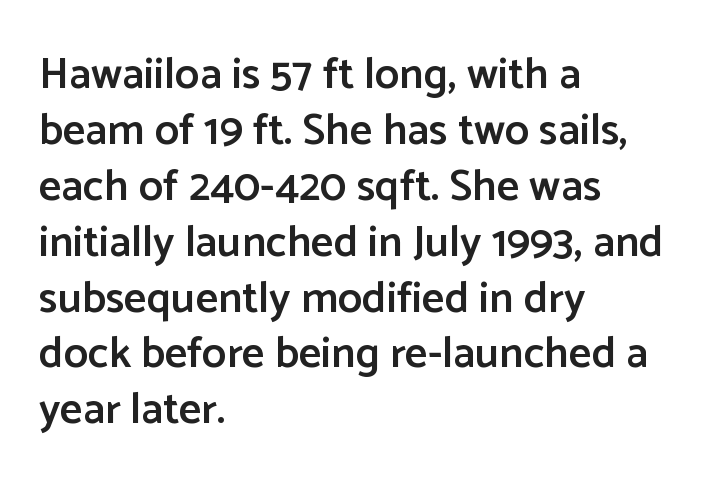
Q: Is the text bold? A: Semi-bold.
Q: Is the text italic (slanted)? A: No, it is upright.
Q: Is the typeface a serif or a sans-serif typeface? A: Sans-serif.
Q: Is the text underlined? A: No.
Q: How is the paragraph aligned? A: Left-aligned.
Q: Is the spacing between letters normal or unusually wide? A: Normal.
Q: Is the spacing between lines tight, normal or loose? A: Normal.
Q: Width (condensed, normal, or wide)? A: Normal.
Q: Stroke contrast? A: Low.
Q: x-height? A: Medium.
Q: Monospaced? A: No.
